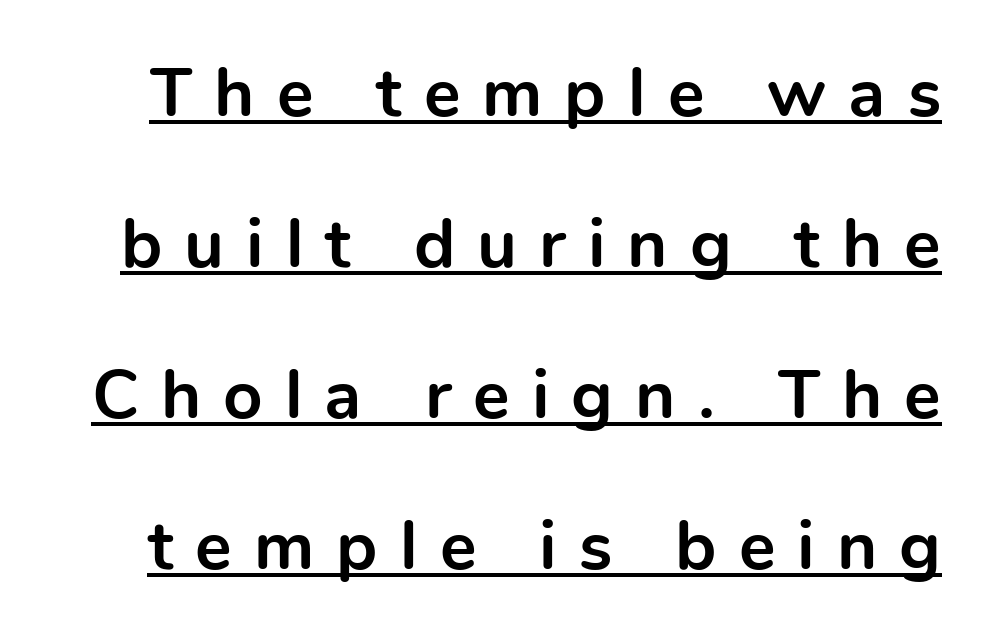
Q: Is the text bold? A: Yes.
Q: Is the text italic (slanted)? A: No, it is upright.
Q: Is the typeface a serif or a sans-serif typeface? A: Sans-serif.
Q: Is the text underlined? A: Yes.
Q: Is the spacing between letters normal or unusually wide? A: Unusually wide.
Q: Is the spacing between lines tight, normal or loose? A: Loose.
Q: Width (condensed, normal, or wide)? A: Normal.
Q: x-height? A: Medium.
Q: Monospaced? A: No.
